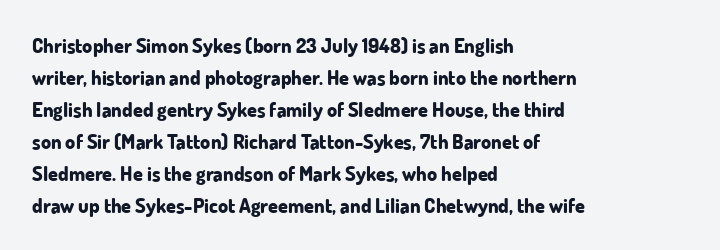
The image shows 20 px bold type, upright; set left-aligned, normal line spacing (1.6x), normal letter spacing, not underlined.
